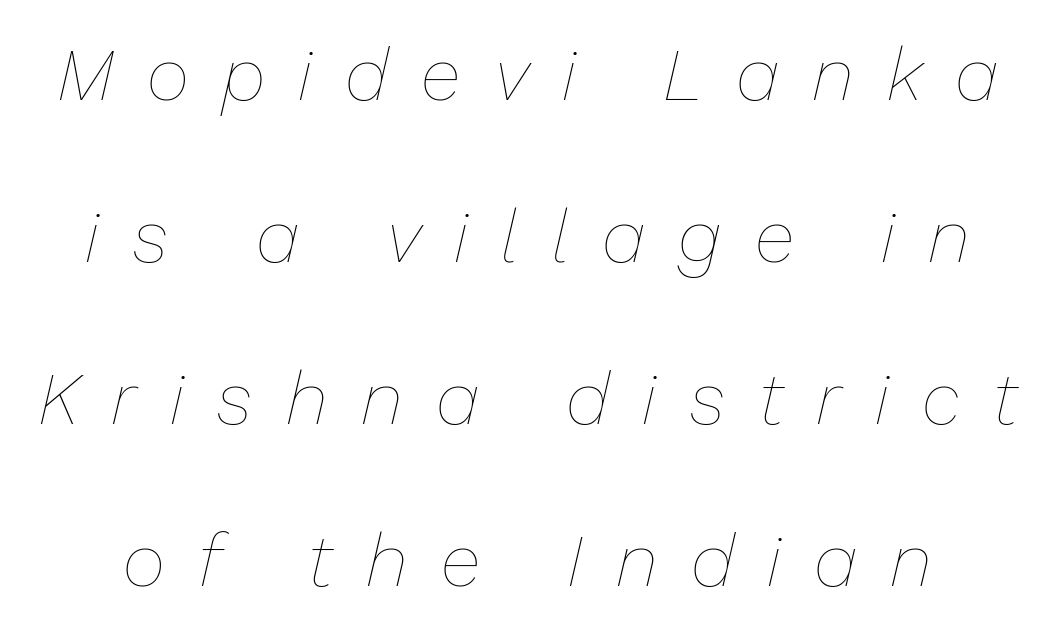
The image shows 74 px thin type, italic (leaning right); set loose line spacing (2.19x), unusually wide letter spacing (+0.45 em), not underlined; low stroke contrast and a medium x-height.
